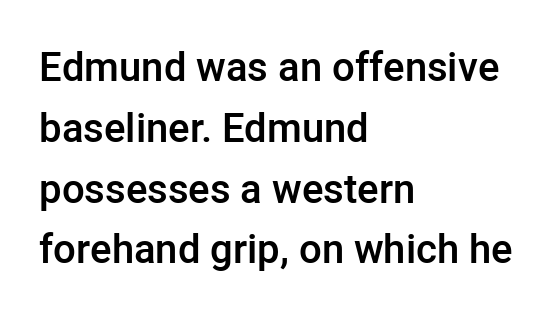
Q: Is the text bold? A: Semi-bold.
Q: Is the text italic (slanted)? A: No, it is upright.
Q: Is the typeface a serif or a sans-serif typeface? A: Sans-serif.
Q: Is the text underlined? A: No.
Q: How is the paragraph aligned? A: Left-aligned.
Q: Is the spacing between letters normal or unusually wide? A: Normal.
Q: Is the spacing between lines tight, normal or loose? A: Normal.
Q: Width (condensed, normal, or wide)? A: Normal.
Q: Stroke contrast? A: Low.
Q: x-height? A: Medium.
Q: Monospaced? A: No.
